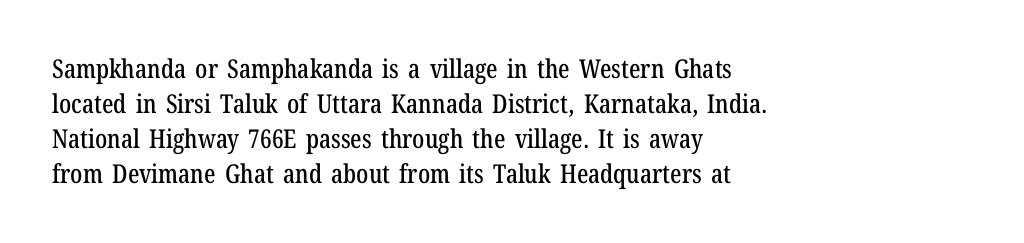
The letters stand straight up with perfectly vertical stems. Anything drawn beneath the words? Only blank space. Vertical spacing — default. Short note: letters normally spaced. Leftover space on each line is placed entirely after the last word.
